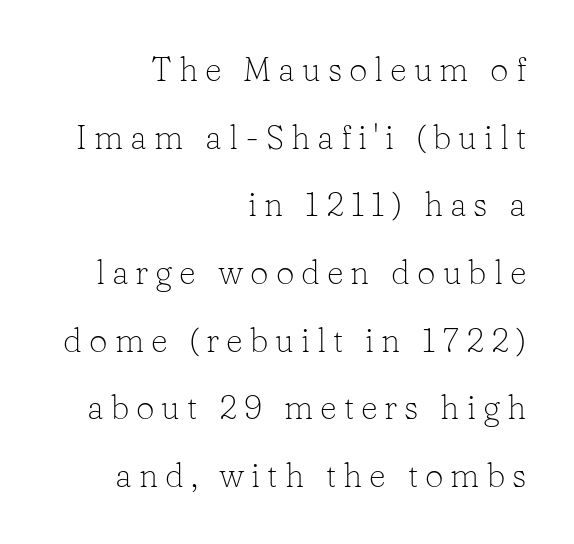
These lines are composed in type with serifs. Do the characters align in a grid? No, the font is proportional. The rendering uses a large line-height, opening up the rows. The words here are not underlined.
